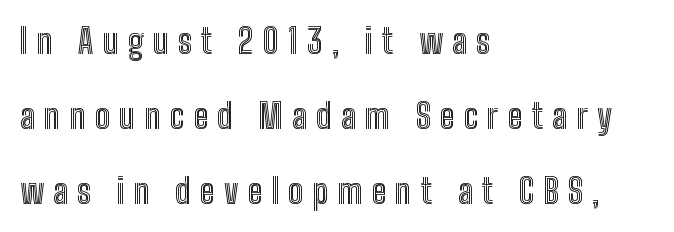
Note the varied advance widths — an 'i' is clearly narrower than an 'm'. The words here are not underlined. Ascenders rise straight up at ninety degrees. Between one letter and the next there's a generous, obvious gap. The compositor pushed each line to the left boundary. Airy leading.
